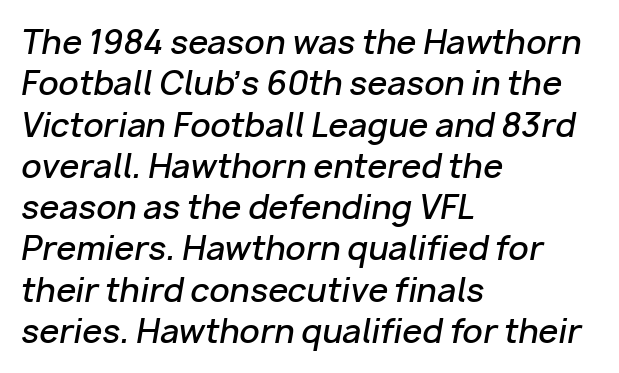
The image shows 32 px semibold type, italic (leaning right); set left-aligned, normal line spacing (1.29x), normal letter spacing, not underlined; low stroke contrast and a medium x-height.
